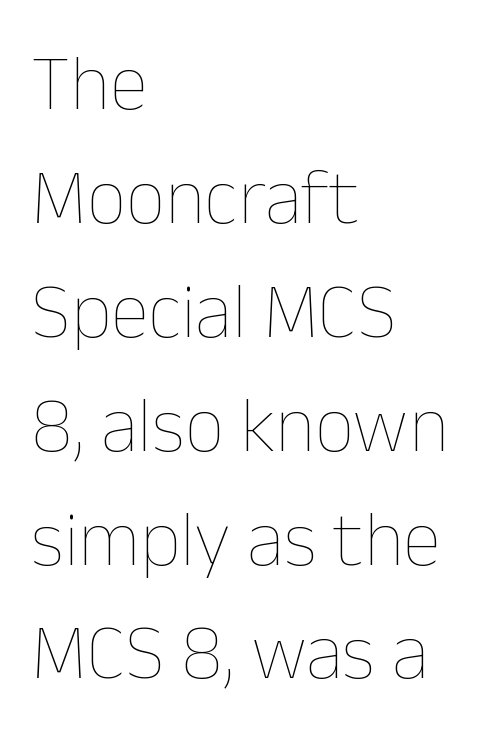
Q: Is the text bold? A: No.
Q: Is the text italic (slanted)? A: No, it is upright.
Q: Is the text underlined? A: No.
Q: How is the paragraph aligned? A: Left-aligned.
Q: Is the spacing between letters normal or unusually wide? A: Normal.
Q: Is the spacing between lines tight, normal or loose? A: Normal.
Q: Width (condensed, normal, or wide)? A: Normal.
Q: Stroke contrast? A: Low.
Q: x-height? A: Medium.
Q: Monospaced? A: No.
